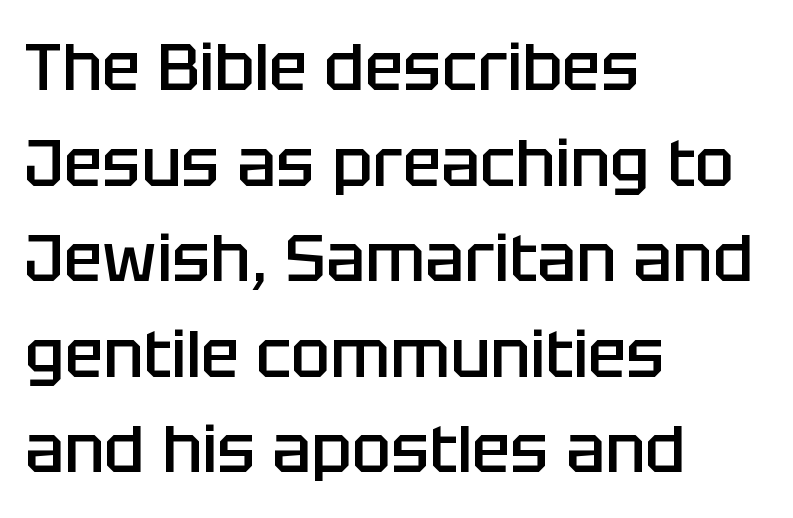
Q: Is the text bold? A: Semi-bold.
Q: Is the text italic (slanted)? A: No, it is upright.
Q: Is the typeface a serif or a sans-serif typeface? A: Sans-serif.
Q: Is the text underlined? A: No.
Q: How is the paragraph aligned? A: Left-aligned.
Q: Is the spacing between letters normal or unusually wide? A: Normal.
Q: Is the spacing between lines tight, normal or loose? A: Normal.
Q: Width (condensed, normal, or wide)? A: Normal.
Q: Stroke contrast? A: Low.
Q: x-height? A: Large.
Q: Monospaced? A: No.
